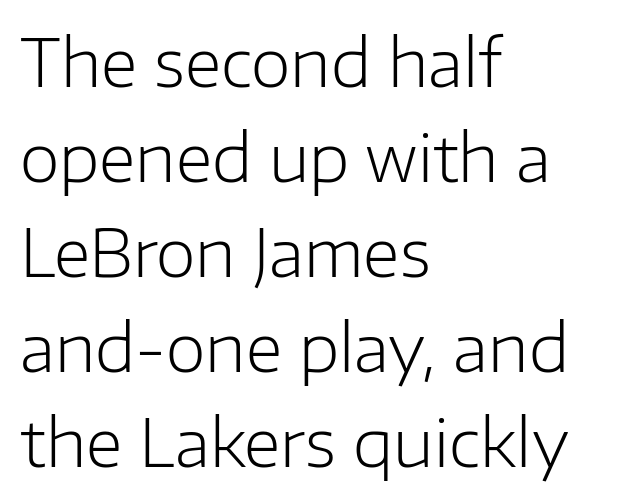
Q: Is the text bold? A: No.
Q: Is the text italic (slanted)? A: No, it is upright.
Q: Is the typeface a serif or a sans-serif typeface? A: Sans-serif.
Q: Is the text underlined? A: No.
Q: How is the paragraph aligned? A: Left-aligned.
Q: Is the spacing between letters normal or unusually wide? A: Normal.
Q: Is the spacing between lines tight, normal or loose? A: Normal.
Q: Width (condensed, normal, or wide)? A: Normal.
Q: Stroke contrast? A: Low.
Q: x-height? A: Medium.
Q: Monospaced? A: No.
